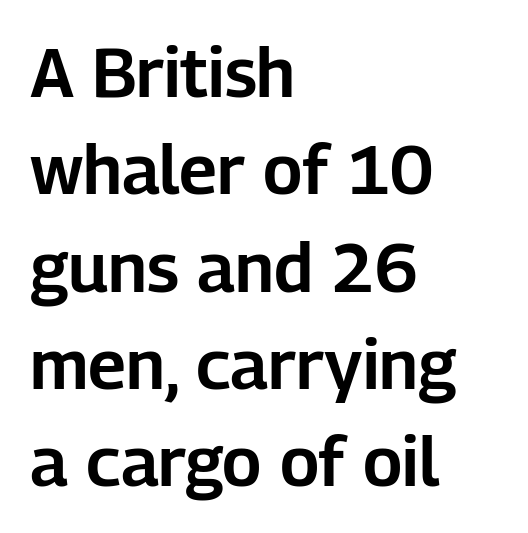
{"serif": "no", "italic": "no", "width": "normal", "stroke_contrast": "low", "x_height": "medium", "monospaced": "no", "underline": "no", "align": "left", "line_spacing": "normal", "line_spacing_ratio": 1.41, "letter_spacing": "normal", "letter_spacing_em": 0.0, "glyph_px": 69}
